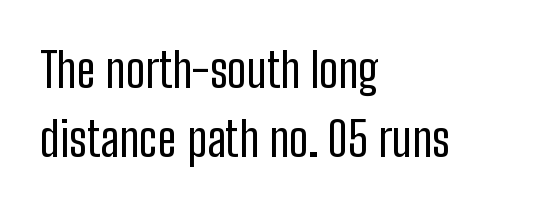
Q: Is the text bold? A: No.
Q: Is the text italic (slanted)? A: No, it is upright.
Q: Is the typeface a serif or a sans-serif typeface? A: Sans-serif.
Q: Is the text underlined? A: No.
Q: How is the paragraph aligned? A: Left-aligned.
Q: Is the spacing between letters normal or unusually wide? A: Normal.
Q: Is the spacing between lines tight, normal or loose? A: Normal.
Q: Width (condensed, normal, or wide)? A: Condensed.
Q: Stroke contrast? A: Low.
Q: x-height? A: Medium.
Q: Monospaced? A: No.
